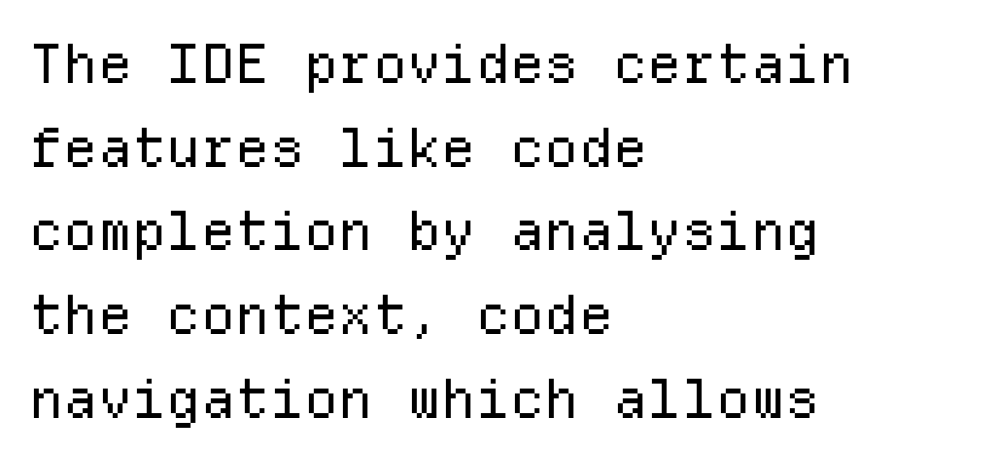
{"serif": "no", "italic": "no", "bold": "no", "weight": "regular", "width": "normal", "stroke_contrast": "low", "x_height": "medium", "monospaced": "yes", "underline": "no", "align": "left", "line_spacing": "normal", "line_spacing_ratio": 1.55, "letter_spacing": "normal", "letter_spacing_em": 0.0, "glyph_px": 54}
